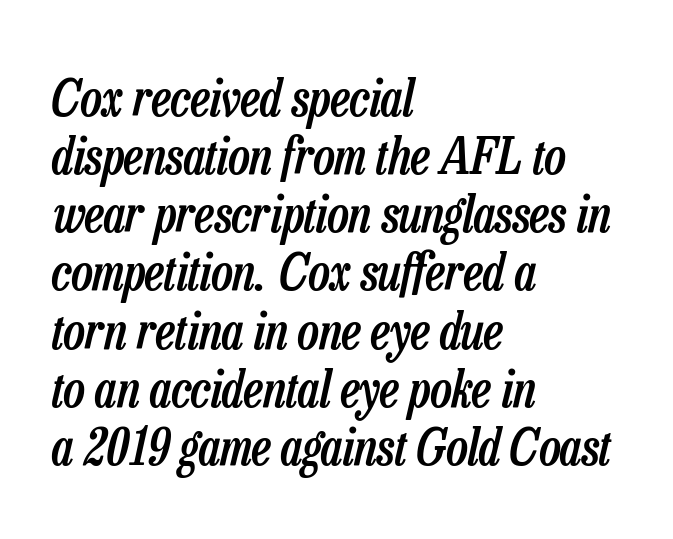
{"italic": "yes", "lean": "right", "slant_degrees": 13, "bold": "semi", "weight": "semibold", "width": "condensed", "stroke_contrast": "low", "x_height": "medium", "monospaced": "no", "underline": "no", "align": "left", "line_spacing": "tight", "line_spacing_ratio": 1.14, "letter_spacing": "normal", "letter_spacing_em": 0.0, "glyph_px": 51}
